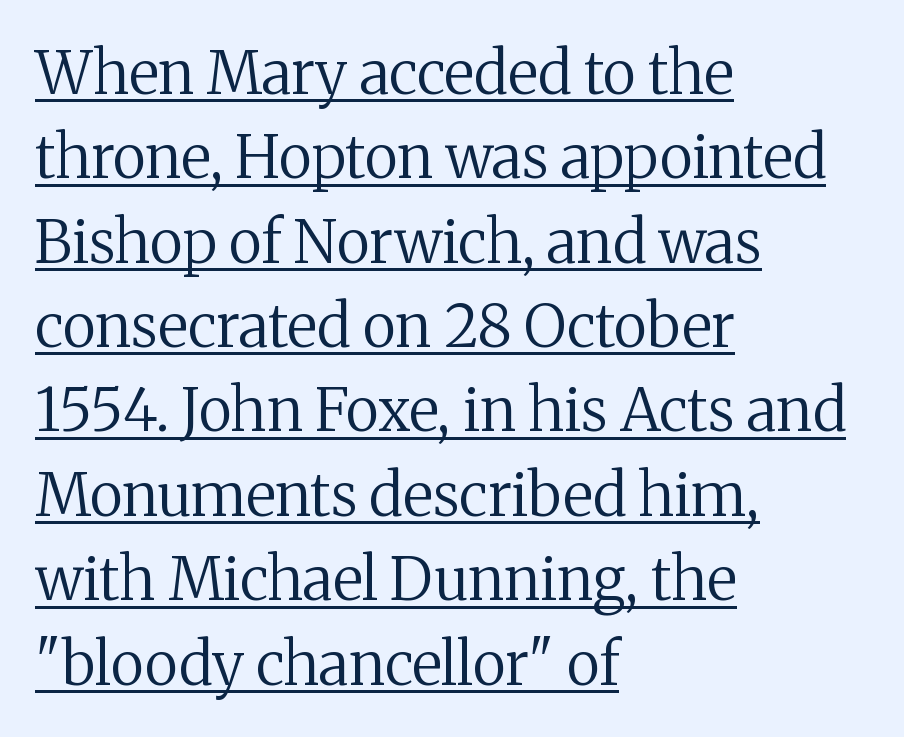
{"serif": "yes", "italic": "no", "bold": "no", "weight": "regular", "width": "normal", "stroke_contrast": "medium", "x_height": "medium", "monospaced": "no", "underline": "yes", "align": "left", "line_spacing": "normal", "line_spacing_ratio": 1.43, "letter_spacing": "normal", "letter_spacing_em": 0.0, "glyph_px": 59}
